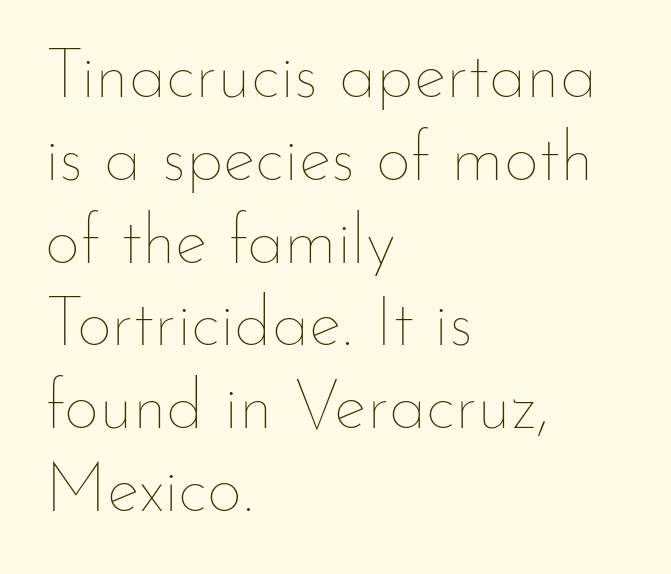
Q: Is the text bold? A: No.
Q: Is the text italic (slanted)? A: No, it is upright.
Q: Is the text underlined? A: No.
Q: How is the paragraph aligned? A: Left-aligned.
Q: Is the spacing between letters normal or unusually wide? A: Normal.
Q: Width (condensed, normal, or wide)? A: Normal.
Q: Stroke contrast? A: Low.
Q: x-height? A: Small.
Q: Monospaced? A: No.
